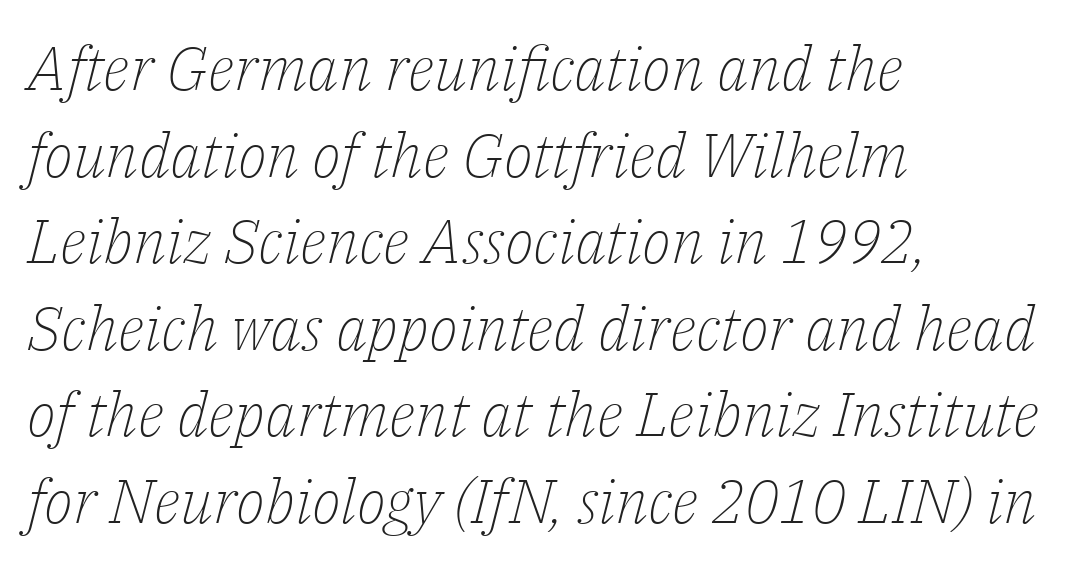
The image shows 61 px light serif type, italic (leaning right); set left-aligned, normal line spacing (1.42x), normal letter spacing, not underlined; low stroke contrast and a medium x-height.
